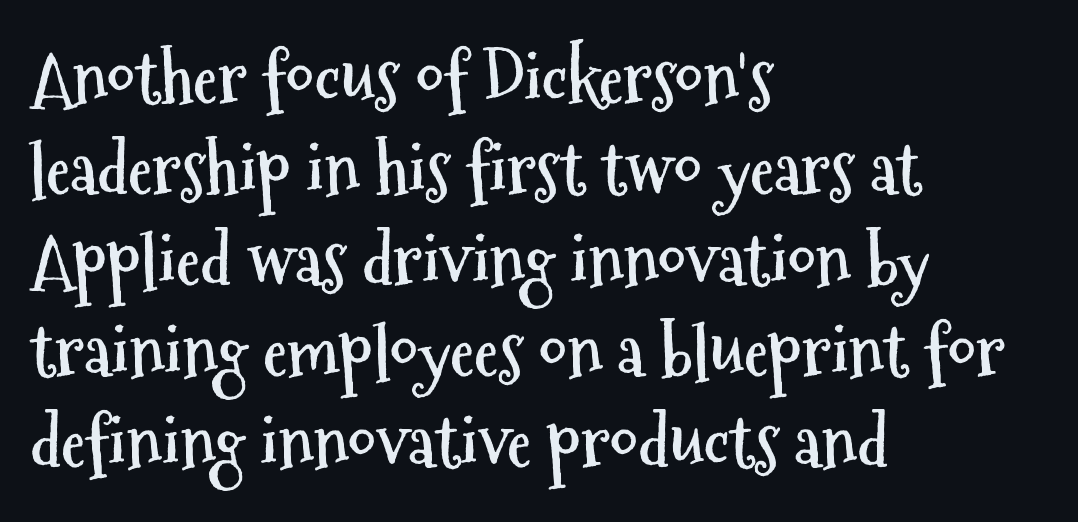
{"serif": "no", "italic": "no", "bold": "yes", "weight": "semibold", "width": "condensed", "stroke_contrast": "medium", "x_height": "medium", "monospaced": "no", "underline": "no", "align": "left", "line_spacing": "normal", "line_spacing_ratio": 1.3, "letter_spacing": "normal", "letter_spacing_em": 0.0, "glyph_px": 70}
